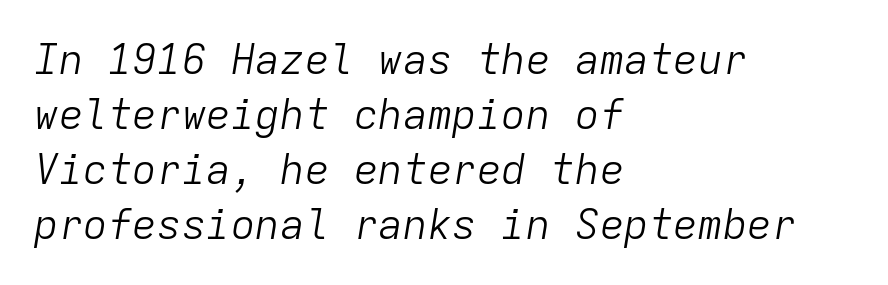
{"italic": "yes", "lean": "right", "slant_degrees": 9, "bold": "no", "weight": "light", "width": "normal", "stroke_contrast": "low", "x_height": "medium", "monospaced": "yes", "underline": "no", "align": "left", "line_spacing": "normal", "line_spacing_ratio": 1.34, "letter_spacing": "normal", "letter_spacing_em": 0.0, "glyph_px": 41}
